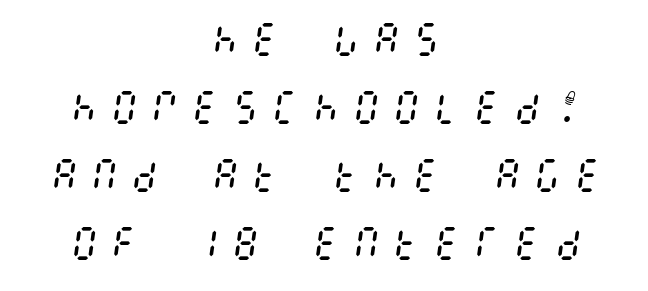
The baseline area is clear. This rendering widens character spacing well past its baseline value. Caption: multi-line text, centered on the measure. The letters look calm and open, with moderate or lighter stems. Emphasis-style slanted type is in use.
